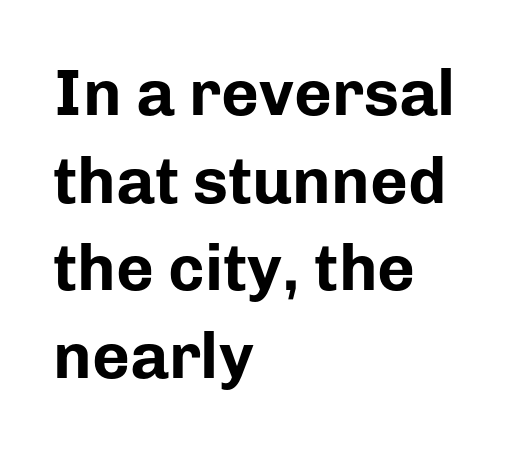
Q: Is the text bold? A: Yes.
Q: Is the text italic (slanted)? A: No, it is upright.
Q: Is the typeface a serif or a sans-serif typeface? A: Sans-serif.
Q: Is the text underlined? A: No.
Q: How is the paragraph aligned? A: Left-aligned.
Q: Is the spacing between letters normal or unusually wide? A: Normal.
Q: Is the spacing between lines tight, normal or loose? A: Normal.
Q: Width (condensed, normal, or wide)? A: Normal.
Q: Stroke contrast? A: Low.
Q: x-height? A: Medium.
Q: Monospaced? A: No.
